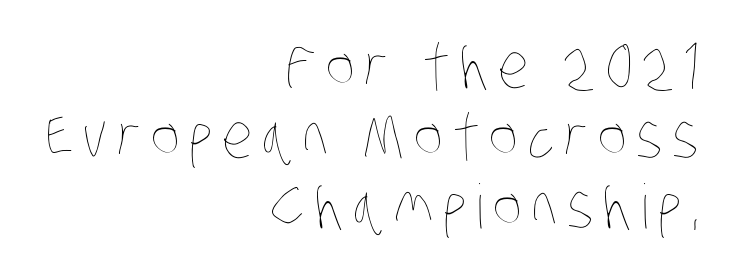
{"bold": "no", "weight": "thin", "width": "condensed", "stroke_contrast": "low", "x_height": "large", "monospaced": "no", "underline": "no", "align": "right", "line_spacing": "tight", "line_spacing_ratio": 1.15, "glyph_px": 61}
